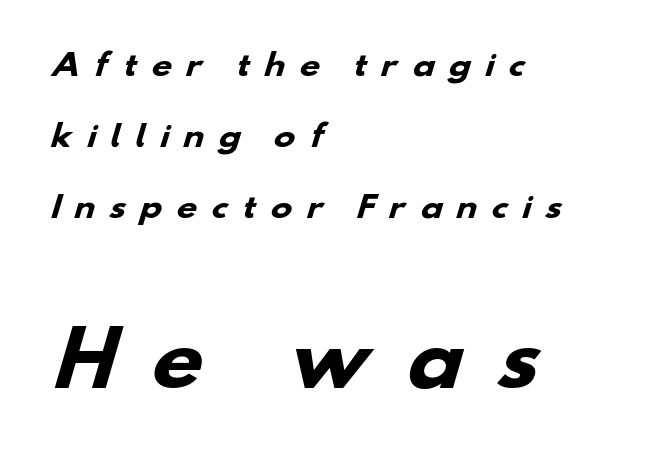
The image shows 73 px heavy, wide sans-serif type; set left-aligned, loose line spacing (2.45x), unusually wide letter spacing (+0.46 em), not underlined; the second (bottom) block is 2.52x larger; low stroke contrast and a small x-height.
